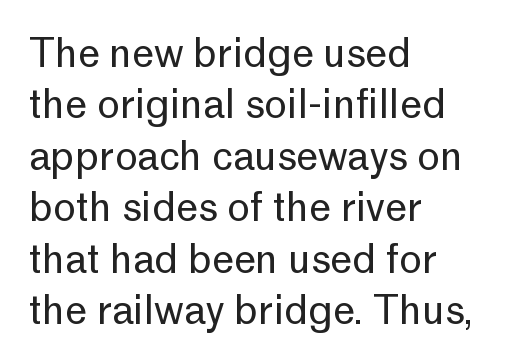
The image shows 39 px regular-weight sans-serif type, upright; set left-aligned, normal line spacing (1.32x), normal letter spacing, not underlined; low stroke contrast and a medium x-height.
